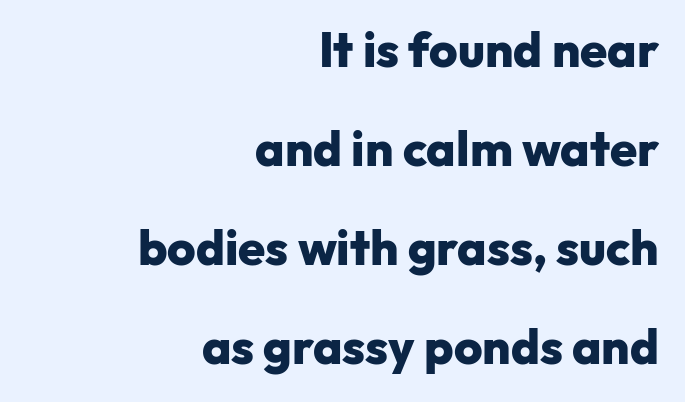
Q: Is the text bold? A: Yes.
Q: Is the text italic (slanted)? A: No, it is upright.
Q: Is the typeface a serif or a sans-serif typeface? A: Sans-serif.
Q: Is the text underlined? A: No.
Q: How is the paragraph aligned? A: Right-aligned.
Q: Is the spacing between letters normal or unusually wide? A: Normal.
Q: Is the spacing between lines tight, normal or loose? A: Loose.
Q: Width (condensed, normal, or wide)? A: Normal.
Q: Stroke contrast? A: Low.
Q: x-height? A: Medium.
Q: Monospaced? A: No.
